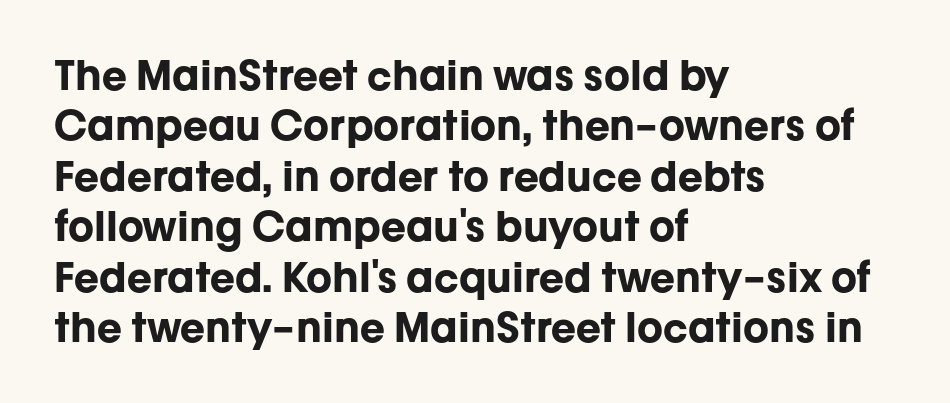
The image shows 41 px bold sans-serif type, upright; set left-aligned, line spacing 1.23x, normal letter spacing, not underlined; low stroke contrast and a medium x-height.
